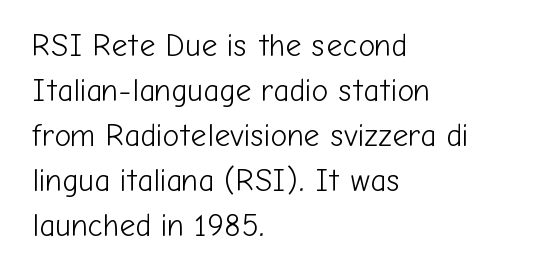
Spacing verdict: proportional, widths tailored to each character. Stroke mass is kept to a normal reading level or below. A typesetter would call this zero additional tracking. Students, observe: this is what conventionally led text looks like.
